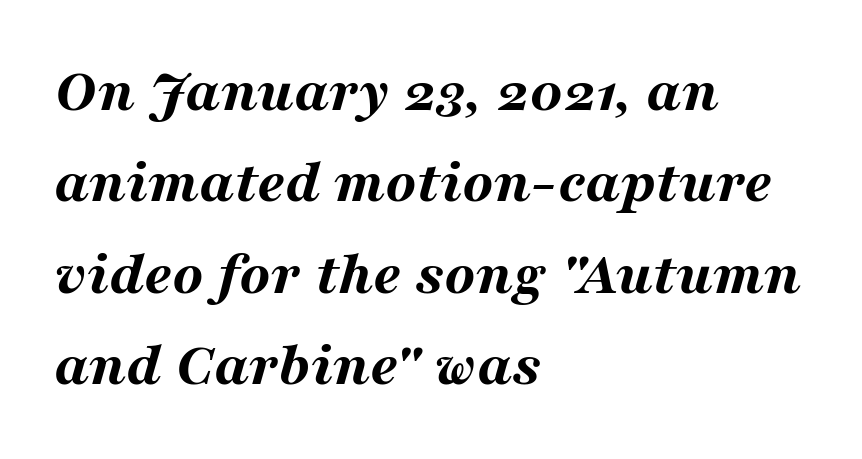
{"italic": "yes", "lean": "right", "slant_degrees": 16, "bold": "yes", "weight": "bold", "width": "wide", "stroke_contrast": "medium", "x_height": "medium", "monospaced": "no", "underline": "no", "align": "left", "line_spacing": "normal", "line_spacing_ratio": 1.45, "letter_spacing": "normal", "letter_spacing_em": 0.0, "glyph_px": 63}
